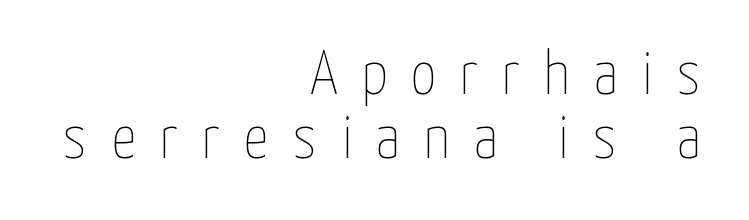
Q: Is the text bold? A: No.
Q: Is the text italic (slanted)? A: No, it is upright.
Q: Is the text underlined? A: No.
Q: How is the paragraph aligned? A: Right-aligned.
Q: Is the spacing between letters normal or unusually wide? A: Unusually wide.
Q: Is the spacing between lines tight, normal or loose? A: Tight.
Q: Width (condensed, normal, or wide)? A: Condensed.
Q: Stroke contrast? A: Low.
Q: x-height? A: Medium.
Q: Monospaced? A: No.
